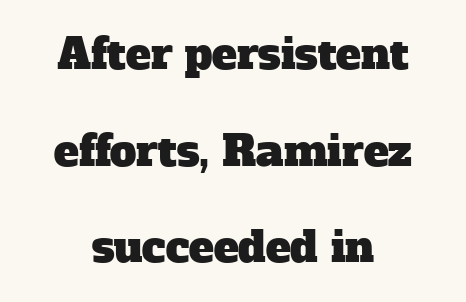
{"serif": "yes", "width": "normal", "stroke_contrast": "low", "x_height": "medium", "monospaced": "no", "underline": "no", "align": "center", "line_spacing": "loose", "line_spacing_ratio": 2.3, "letter_spacing": "normal", "letter_spacing_em": 0.0, "glyph_px": 42}
